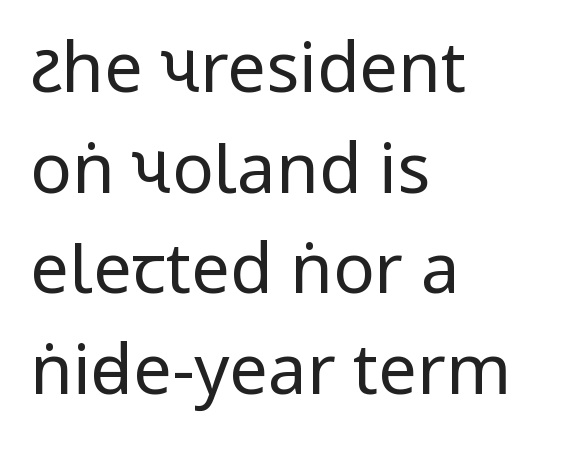
Q: Is the text bold? A: No.
Q: Is the text italic (slanted)? A: No, it is upright.
Q: Is the typeface a serif or a sans-serif typeface? A: Sans-serif.
Q: Is the text underlined? A: No.
Q: How is the paragraph aligned? A: Left-aligned.
Q: Is the spacing between letters normal or unusually wide? A: Normal.
Q: Is the spacing between lines tight, normal or loose? A: Normal.
Q: Width (condensed, normal, or wide)? A: Condensed.
Q: Stroke contrast? A: Low.
Q: x-height? A: Large.
Q: Monospaced? A: No.
